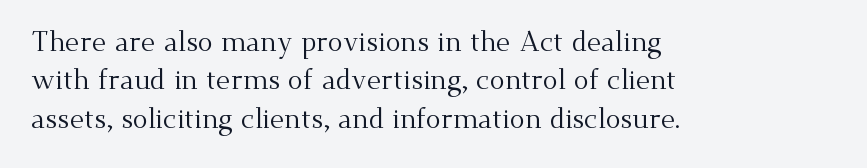
Leading matches the norm, producing a regular column. Compared with typical body copy, the letter spacing here is the same. Reading down the block, your eye returns to a fixed left position each line. Is this a sans? No — the strokes have serifs.
